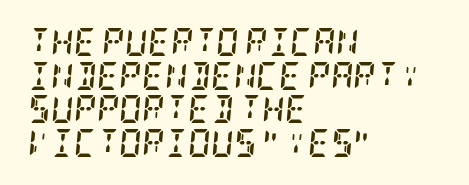
The image shows 28 px semibold, condensed serif type, italic (leaning right); set left-aligned, line spacing 1.2x, normal letter spacing, not underlined; low stroke contrast and a large x-height.
